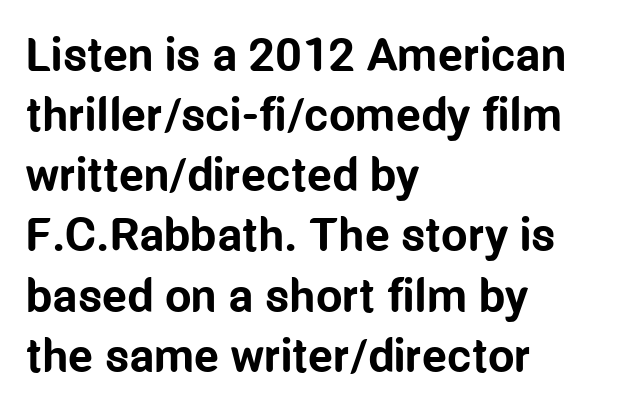
The image shows 47 px bold, condensed sans-serif type, upright; set left-aligned, normal line spacing (1.28x), normal letter spacing, not underlined; low stroke contrast and a medium x-height.
